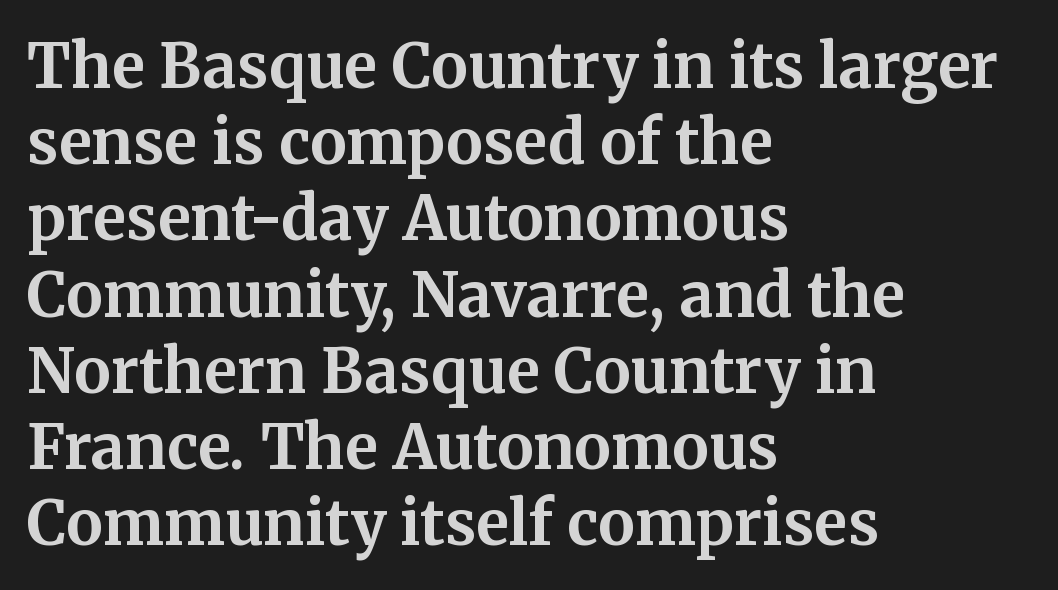
The glyphs have the mass of a bold cut. Look at the bottom of the vertical strokes: they flare into serifs here. This sample has the flowing, uneven cadence of proportional lettering. What's the leading like? Ordinary, nothing unusual. Line starts are locked; line ends wander.
